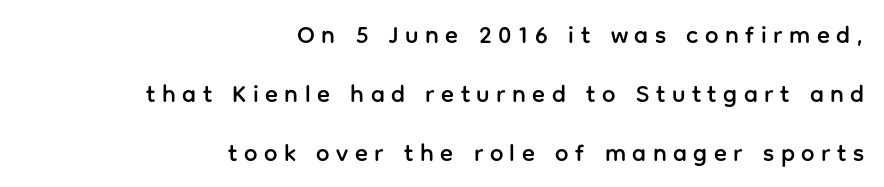
{"italic": "no", "underline": "no", "align": "right", "line_spacing": "loose", "line_spacing_ratio": 2.45, "letter_spacing": "wide", "letter_spacing_em": 0.27, "glyph_px": 24}
